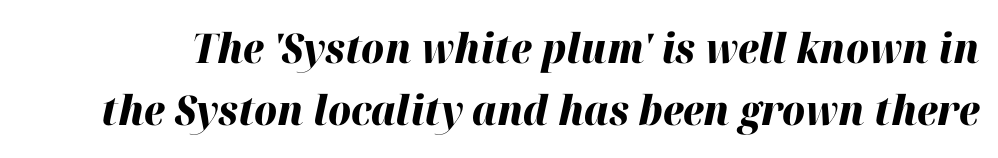
The image shows 41 px heavy type, italic (leaning right); set normal line spacing (1.52x), normal letter spacing, not underlined; high stroke contrast and a medium x-height.
